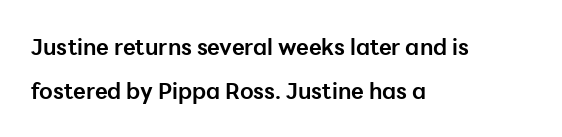
Widely set lines give the paragraph a tall, airy silhouette. The zone under the glyphs is completely vacant. The letters stand upright; this is a roman face. The characters look thick and weighty, a clear bold. No extra tracking has been applied to these lines. Line starts are locked; line ends wander.
